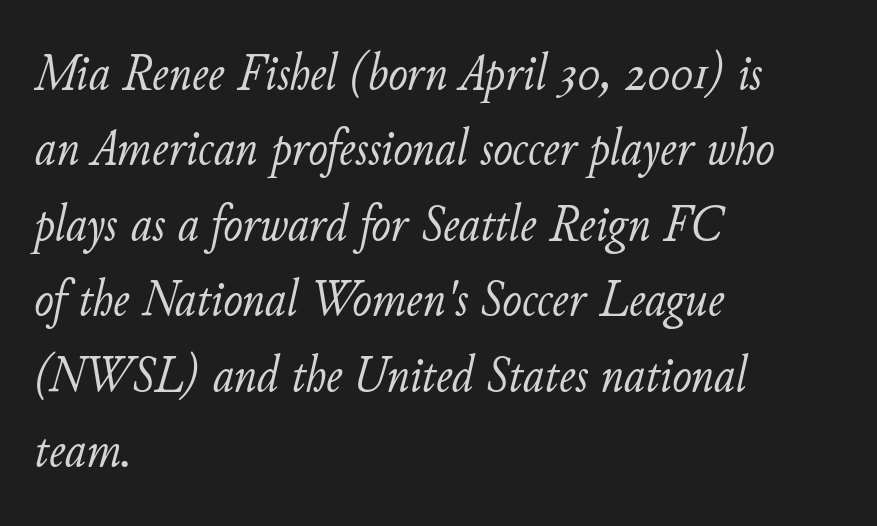
The image shows 52 px light type, italic (leaning right); set left-aligned, normal line spacing (1.45x), normal letter spacing, not underlined; low stroke contrast and a small x-height.
